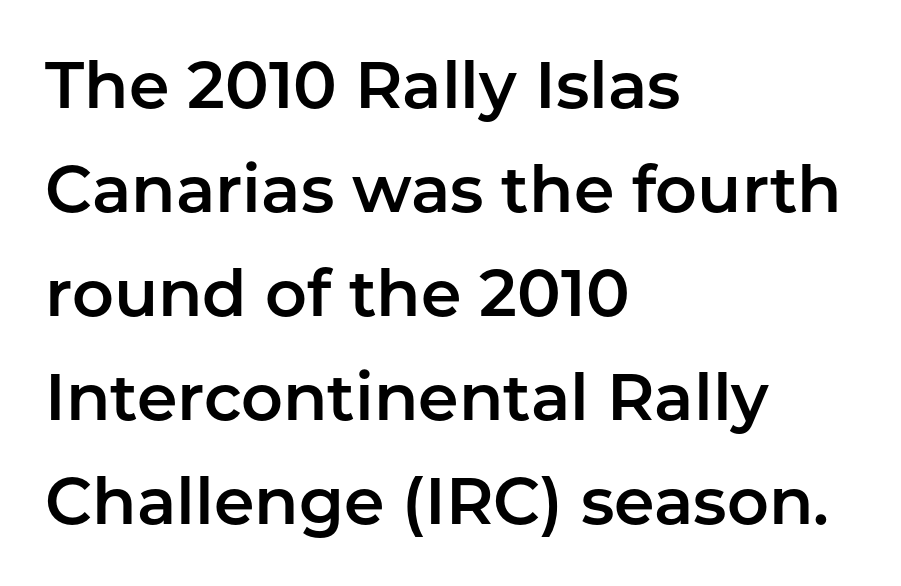
Is this a sans? Yes — the strokes have no serifs. This rendering features lettering with no underline. Every row of glyphs begins at an identical x-position on the left. A typesetter would call this zero additional tracking. Note the varied advance widths — an 'i' is clearly narrower than an 'm'. Interline gaps are of average width in this sample.
